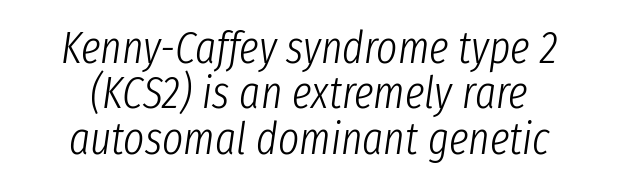
{"italic": "yes", "lean": "right", "slant_degrees": 8, "bold": "no", "weight": "light", "width": "condensed", "stroke_contrast": "low", "x_height": "medium", "monospaced": "no", "underline": "no", "align": "center", "line_spacing": "tight", "line_spacing_ratio": 1.01, "letter_spacing": "normal", "letter_spacing_em": 0.0, "glyph_px": 45}
